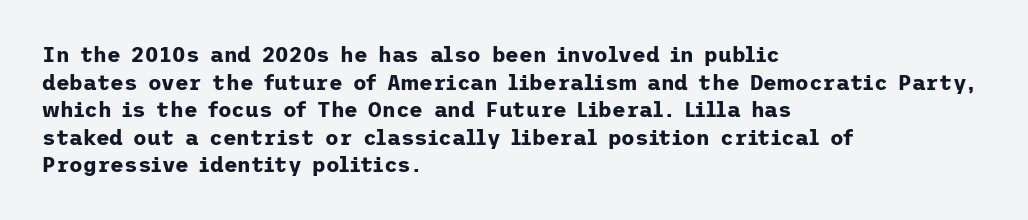
Normally led — the rows are evenly, conventionally spaced. Caption: standard tracking, unaltered. Check the space under the baseline: it is left empty. This sample is left-justified, so line endings fall wherever the words run out. These lines were composed using upright roman letters.
